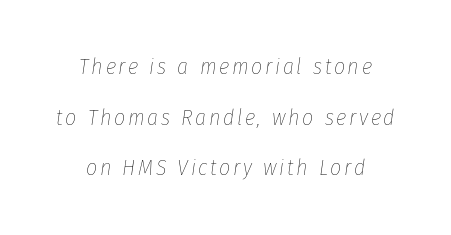
Q: Is the text bold? A: No.
Q: Is the text italic (slanted)? A: Yes, it leans right by about 8 degrees.
Q: Is the text underlined? A: No.
Q: How is the paragraph aligned? A: Centered.
Q: Is the spacing between lines tight, normal or loose? A: Loose.
